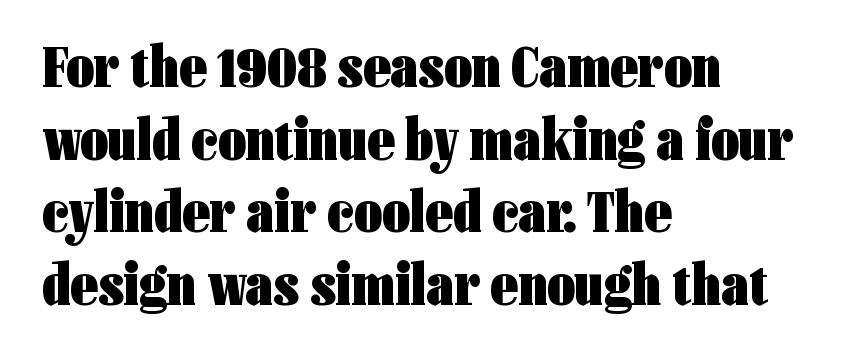
Looks like regular typesetting: each glyph gets only the width it needs. Look at the tracking — it's just the regular setting, nothing added. A typesetter would mark this as roman, not italic. This is heavy type, rendered in bold.
